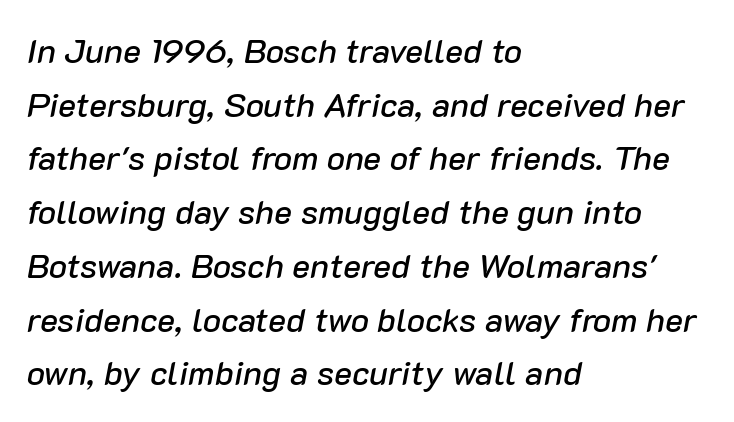
{"italic": "yes", "lean": "right", "slant_degrees": 10, "width": "normal", "stroke_contrast": "low", "x_height": "medium", "monospaced": "no", "underline": "no", "align": "left", "line_spacing": "normal", "line_spacing_ratio": 1.58, "letter_spacing": "normal", "letter_spacing_em": 0.0, "glyph_px": 34}
